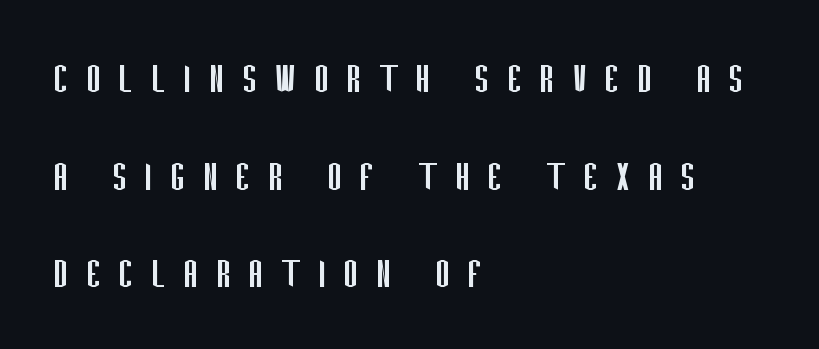
The image shows 46 px regular-weight, condensed sans-serif type, upright; set left-aligned, loose line spacing (2.12x), unusually wide letter spacing (+0.37 em), not underlined; low stroke contrast and a large x-height.
